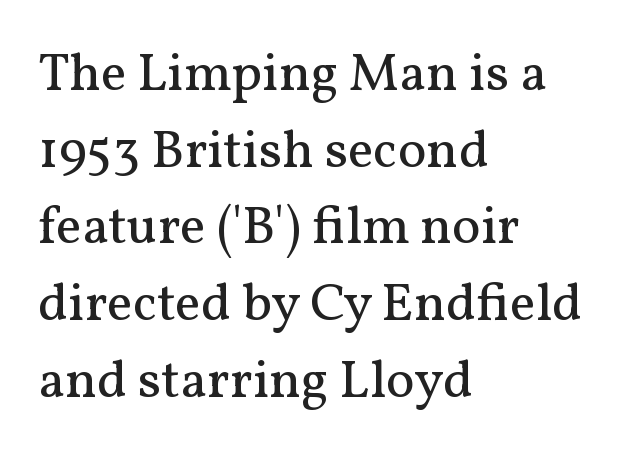
Q: Is the text bold? A: No.
Q: Is the text italic (slanted)? A: No, it is upright.
Q: Is the typeface a serif or a sans-serif typeface? A: Serif.
Q: Is the text underlined? A: No.
Q: How is the paragraph aligned? A: Left-aligned.
Q: Is the spacing between letters normal or unusually wide? A: Normal.
Q: Is the spacing between lines tight, normal or loose? A: Normal.
Q: Width (condensed, normal, or wide)? A: Normal.
Q: Stroke contrast? A: Medium.
Q: x-height? A: Medium.
Q: Monospaced? A: No.
